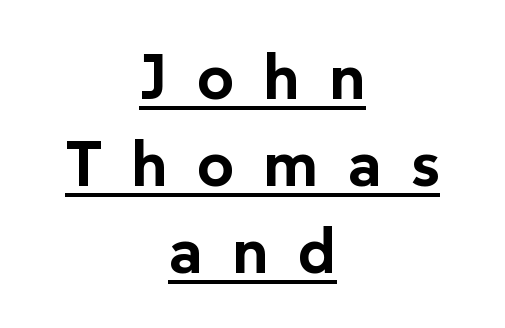
{"serif": "no", "italic": "no", "bold": "yes", "weight": "bold", "width": "normal", "stroke_contrast": "low", "x_height": "medium", "monospaced": "no", "underline": "yes", "align": "center", "line_spacing": "normal", "line_spacing_ratio": 1.36, "letter_spacing": "wide", "letter_spacing_em": 0.46, "glyph_px": 64}
